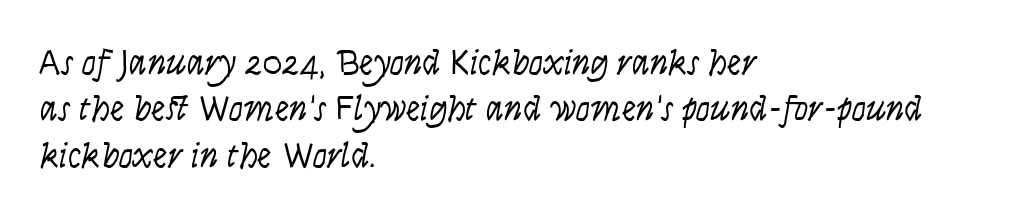
Q: Is the text bold? A: No.
Q: Is the text italic (slanted)? A: Yes.
Q: Is the typeface a serif or a sans-serif typeface? A: Sans-serif.
Q: Is the text underlined? A: No.
Q: How is the paragraph aligned? A: Left-aligned.
Q: Is the spacing between letters normal or unusually wide? A: Normal.
Q: Is the spacing between lines tight, normal or loose? A: Normal.
Q: Width (condensed, normal, or wide)? A: Condensed.
Q: Stroke contrast? A: Low.
Q: x-height? A: Large.
Q: Monospaced? A: No.
